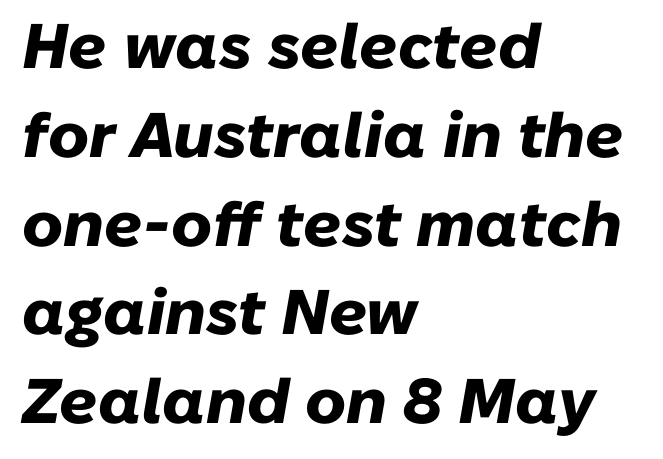
The image shows 63 px heavy type, italic (leaning right); set left-aligned, normal line spacing (1.41x), normal letter spacing, not underlined; low stroke contrast and a medium x-height.
